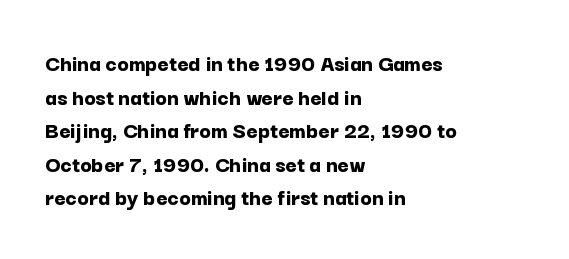
The image shows 24 px bold type, upright; set left-aligned, normal line spacing (1.4x), normal letter spacing, not underlined.
